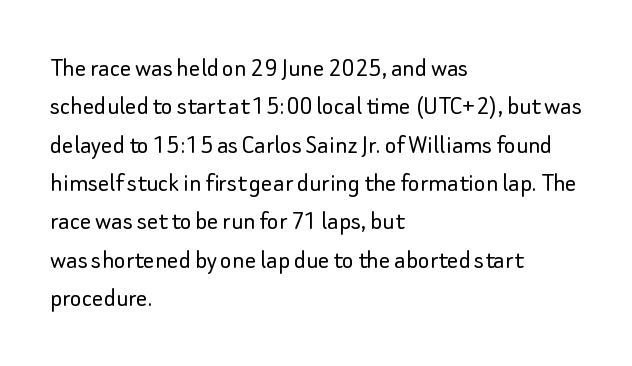
The image shows 28 px light sans-serif type, upright; set left-aligned, normal line spacing (1.37x), normal letter spacing, not underlined; low stroke contrast and a small x-height.
